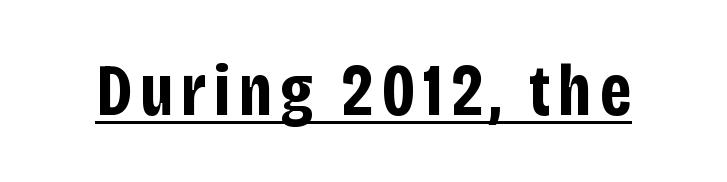
Q: Is the text bold? A: Yes.
Q: Is the text italic (slanted)? A: No, it is upright.
Q: Is the typeface a serif or a sans-serif typeface? A: Sans-serif.
Q: Is the text underlined? A: Yes.
Q: Width (condensed, normal, or wide)? A: Condensed.
Q: Stroke contrast? A: Low.
Q: x-height? A: Large.
Q: Monospaced? A: No.
